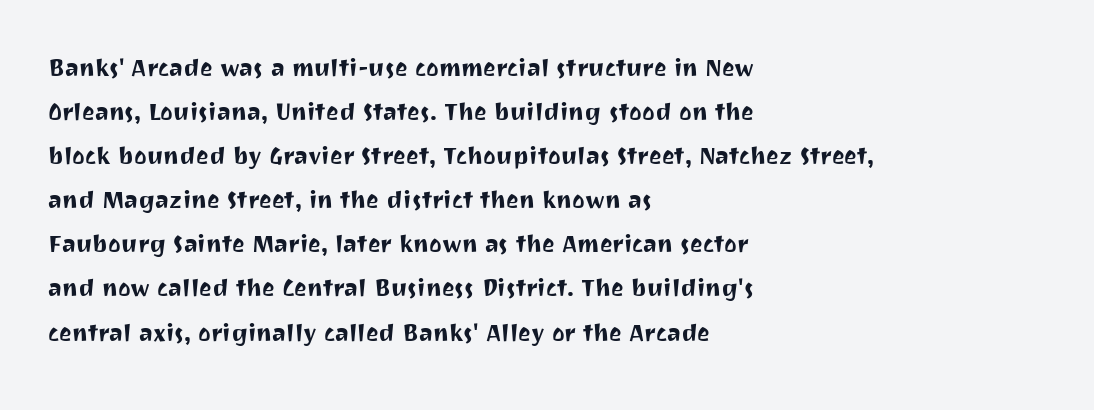
The image shows 30 px sans-serif type, upright; set left-aligned, normal line spacing (1.47x), normal letter spacing, not underlined; medium stroke contrast and a medium x-height.
